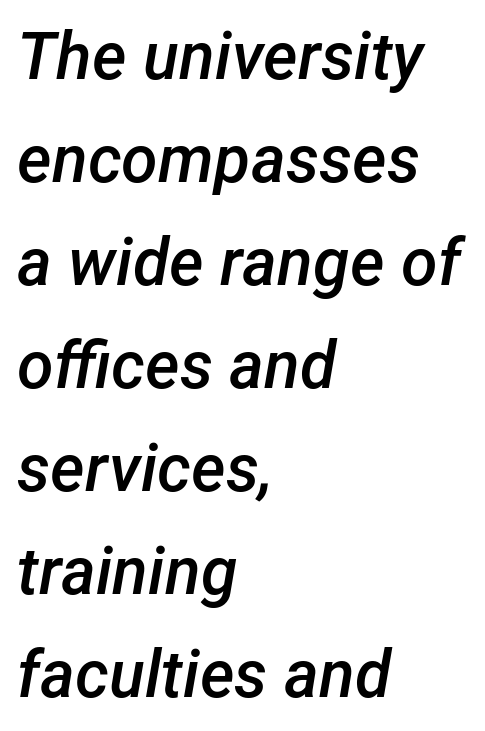
Q: Is the text bold? A: Semi-bold.
Q: Is the text italic (slanted)? A: Yes, it leans right by about 12 degrees.
Q: Is the text underlined? A: No.
Q: How is the paragraph aligned? A: Left-aligned.
Q: Is the spacing between letters normal or unusually wide? A: Normal.
Q: Is the spacing between lines tight, normal or loose? A: Normal.
Q: Width (condensed, normal, or wide)? A: Normal.
Q: Stroke contrast? A: Low.
Q: x-height? A: Medium.
Q: Monospaced? A: No.
